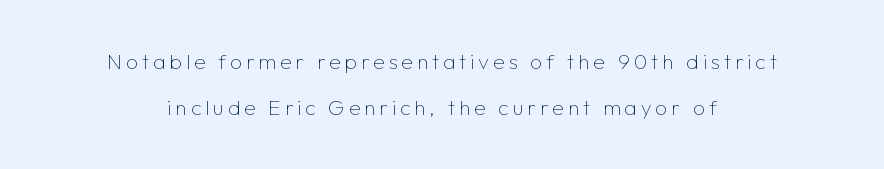
The image shows 21 px text type, upright; set centered, loose line spacing (2.18x), not underlined.
